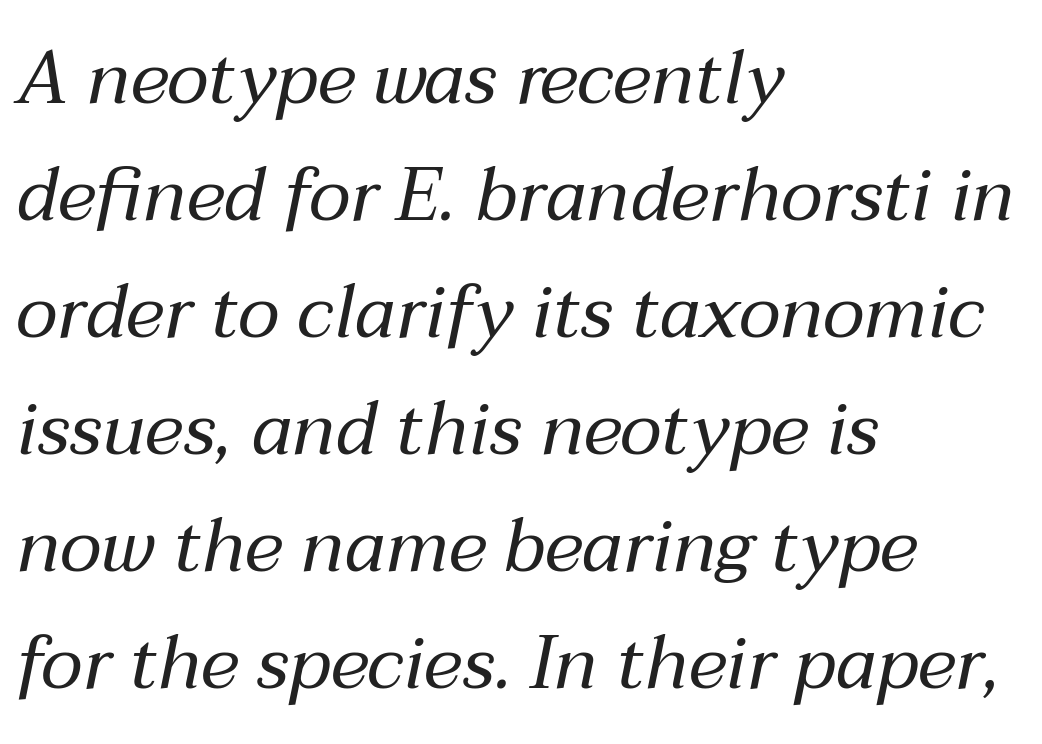
The image shows 74 px regular-weight type, italic (leaning right); set left-aligned, normal line spacing (1.58x), normal letter spacing, not underlined; medium stroke contrast and a medium x-height.
